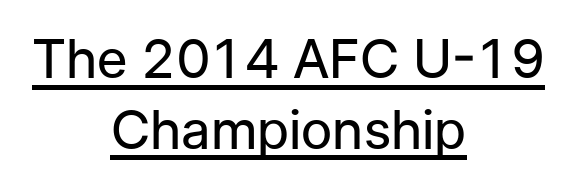
Default kerning and tracking; the words read as compact shapes. The lettering is marked with a stroke running underneath it. The cut favours lightness, reaching ordinary text weight at its darkest. Horizontal bands of white between lines are of average thickness. The letters stand straight up with perfectly vertical stems. Each letter's strokes conclude bluntly, with no projecting serifs.
